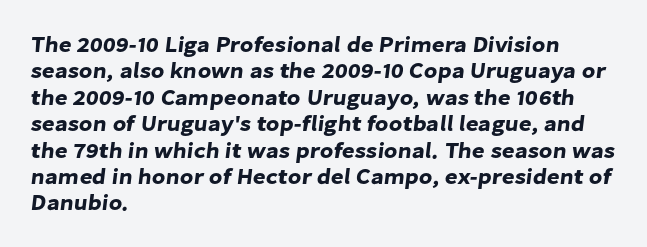
The image shows 22 px text type; set left-aligned, line spacing 1.2x, normal letter spacing, not underlined.
